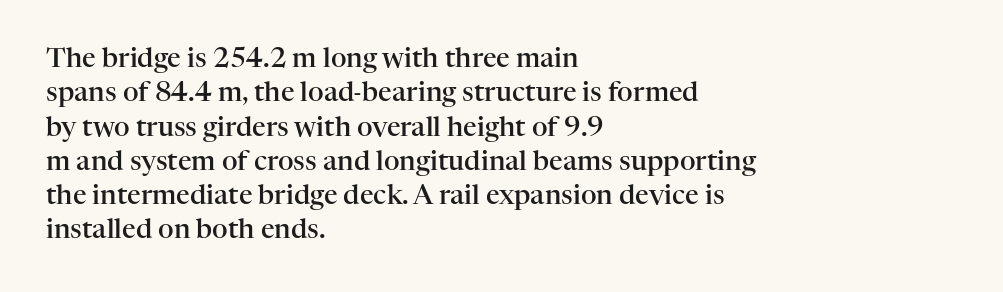
The image shows 27 px text type, upright; set left-aligned, normal line spacing (1.27x), normal letter spacing, not underlined.
